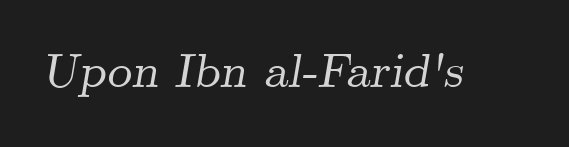
Characters follow at the spacing the type designer built in. Looking at the ascenders, they clearly lean. The words here are not underlined. The letters advance in unequal steps, a hallmark of proportional type. The characters display serif detailing at their extremities.
